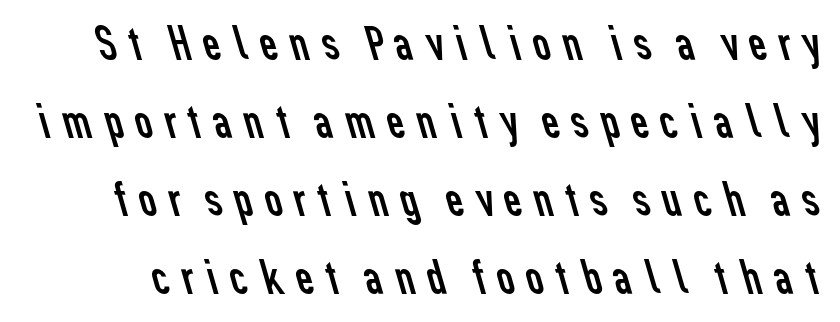
The image shows 49 px regular-weight sans-serif type; set normal line spacing (1.59x), not underlined; low stroke contrast and a medium x-height.
